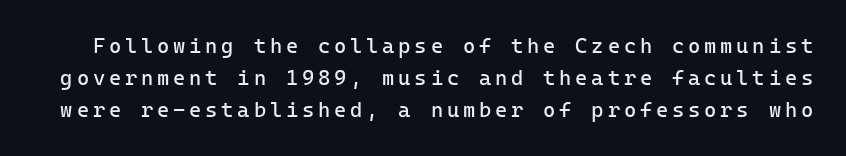
{"italic": "no", "bold": "no", "underline": "no", "line_spacing": "normal", "line_spacing_ratio": 1.53, "glyph_px": 21}
